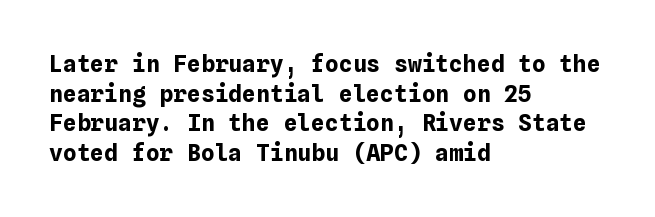
Is there any slant? The stems are plumb. Nothing unusual about the tracking: characters are spaced as the font intends. These words are printed bold, with thick strokes throughout. Evenly set lines give the paragraph a standard silhouette.
